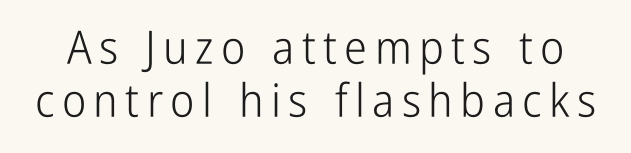
The image shows 46 px light, condensed sans-serif type, upright; set tight line spacing (1.15x), not underlined; low stroke contrast and a medium x-height.
